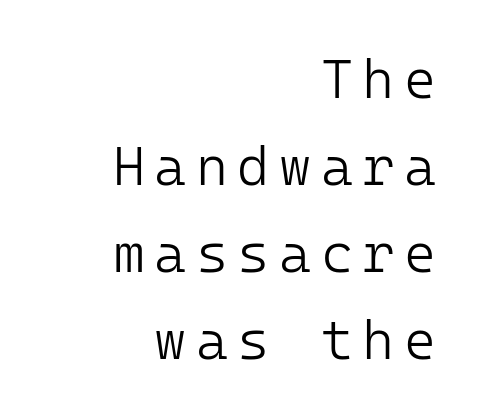
The image shows 55 px light sans-serif type, upright, monospaced; set right-aligned, normal line spacing (1.58x), not underlined; low stroke contrast and a medium x-height.
